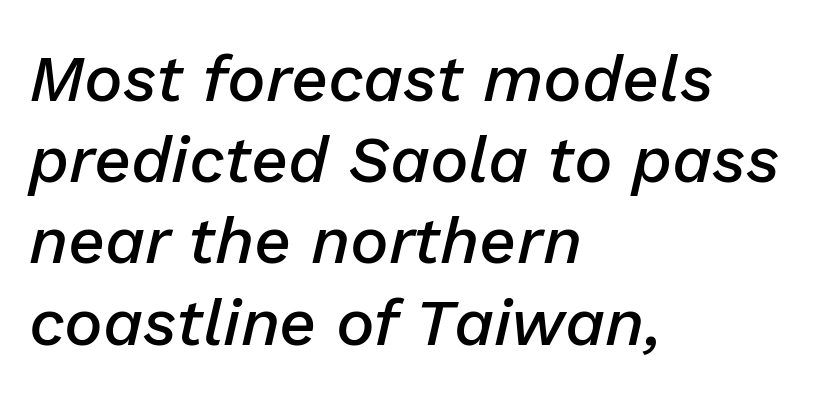
Observe the ordinary spacing: letters are neighbours, not strangers. Varying glyph widths throughout — classic text-font behaviour. As a designer I'd log this as weight 600, semibold. The paragraph shown leans on its left margin.
